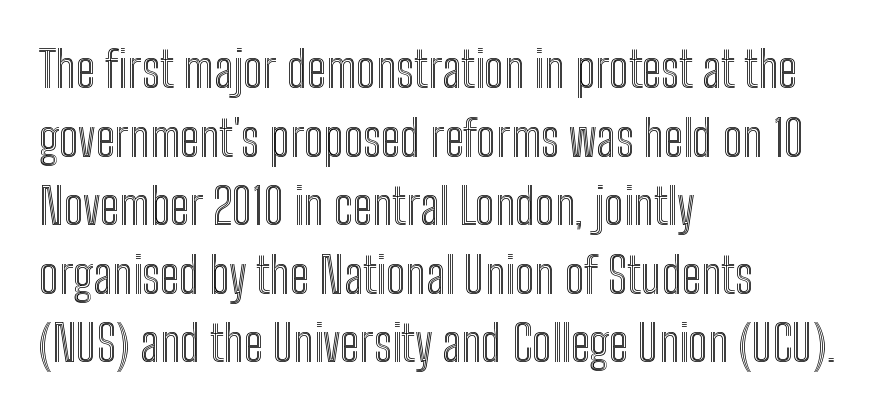
Proportional: the letters do not fall into vertical columns. Descender tails drop into unmarked territory. The rendering keeps characters at their native spacing. Honestly, the row spacing looks completely unremarkable. In CSS terms this would be text-align: left. Style check: upright.
